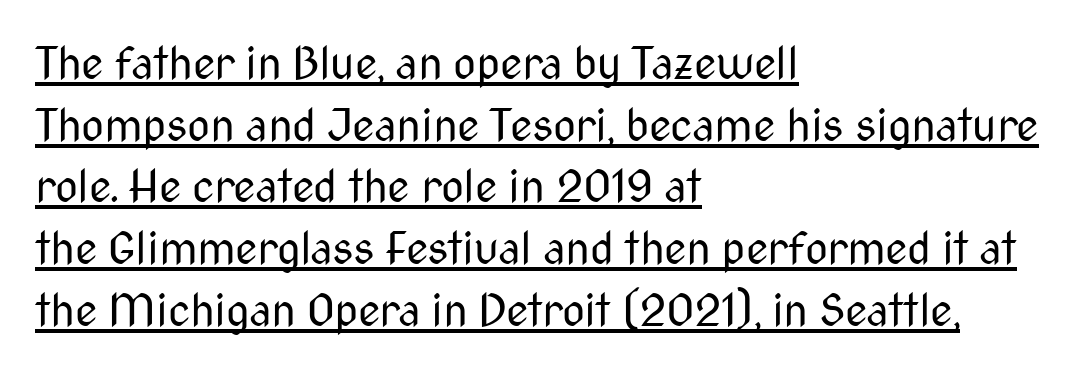
{"serif": "no", "italic": "no", "bold": "no", "weight": "regular", "width": "condensed", "stroke_contrast": "medium", "x_height": "medium", "monospaced": "no", "underline": "yes", "align": "left", "line_spacing": "normal", "line_spacing_ratio": 1.37, "letter_spacing": "normal", "letter_spacing_em": 0.0, "glyph_px": 45}
